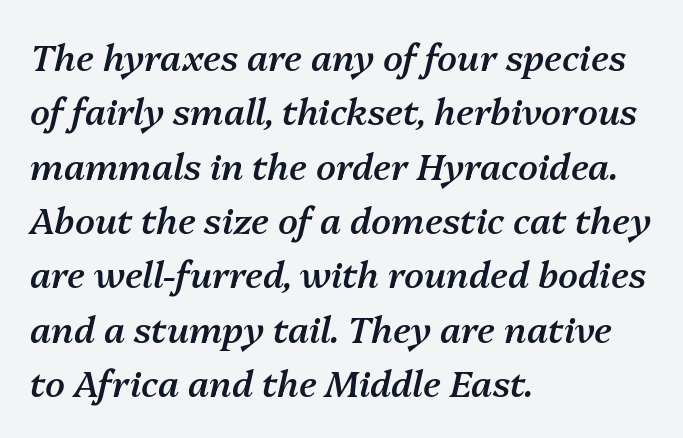
Q: Is the text bold? A: Semi-bold.
Q: Is the text italic (slanted)? A: Yes, it leans right by about 13 degrees.
Q: Is the text underlined? A: No.
Q: How is the paragraph aligned? A: Left-aligned.
Q: Is the spacing between letters normal or unusually wide? A: Normal.
Q: Is the spacing between lines tight, normal or loose? A: Normal.
Q: Width (condensed, normal, or wide)? A: Normal.
Q: Stroke contrast? A: Medium.
Q: x-height? A: Medium.
Q: Monospaced? A: No.
